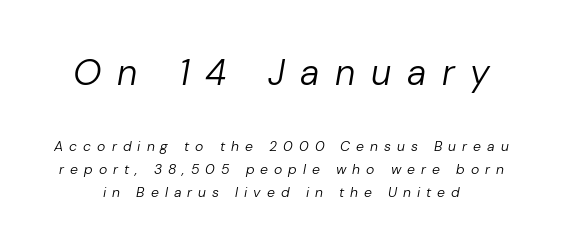
{"italic": "yes", "lean": "right", "slant_degrees": 10, "bold": "no", "weight": "regular", "width": "normal", "stroke_contrast": "low", "x_height": "medium", "monospaced": "no", "underline": "no", "align": "center", "line_spacing": "normal", "line_spacing_ratio": 1.65, "letter_spacing": "wide", "letter_spacing_em": 0.43, "larger_block": "first", "size_ratio": 2.57, "glyph_px": 36}
